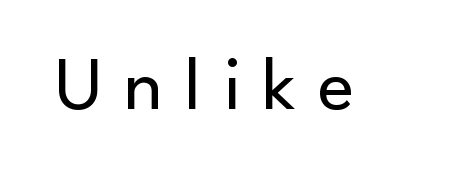
Q: Is the text bold? A: No.
Q: Is the text italic (slanted)? A: No, it is upright.
Q: Is the typeface a serif or a sans-serif typeface? A: Sans-serif.
Q: Is the text underlined? A: No.
Q: Is the spacing between letters normal or unusually wide? A: Unusually wide.
Q: Width (condensed, normal, or wide)? A: Normal.
Q: Stroke contrast? A: Low.
Q: x-height? A: Small.
Q: Monospaced? A: No.
